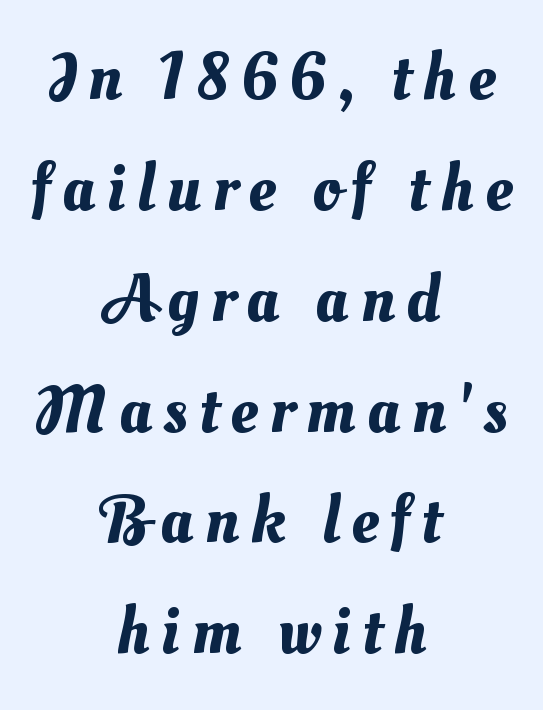
The space beneath each line is pristine and unruled. Typeset on center — no edge is straight. Successive baselines arrive at the customary interval. The face used here is proportionally spaced, like ordinary book or web type.
